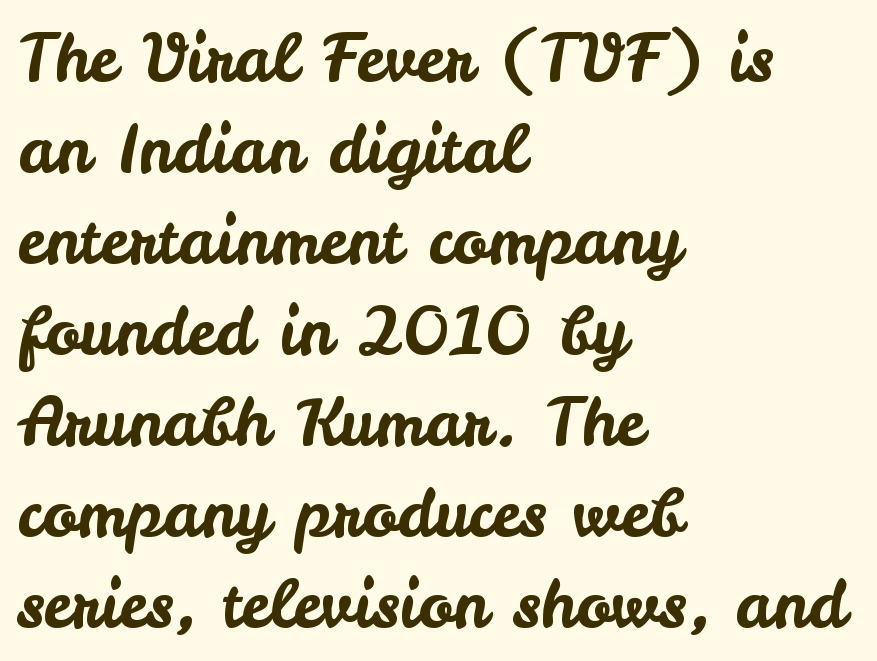
Q: Is the text italic (slanted)? A: Yes.
Q: Is the typeface a serif or a sans-serif typeface? A: Sans-serif.
Q: Is the text underlined? A: No.
Q: How is the paragraph aligned? A: Left-aligned.
Q: Is the spacing between letters normal or unusually wide? A: Normal.
Q: Is the spacing between lines tight, normal or loose? A: Normal.
Q: Width (condensed, normal, or wide)? A: Normal.
Q: Stroke contrast? A: Low.
Q: x-height? A: Small.
Q: Monospaced? A: No.
